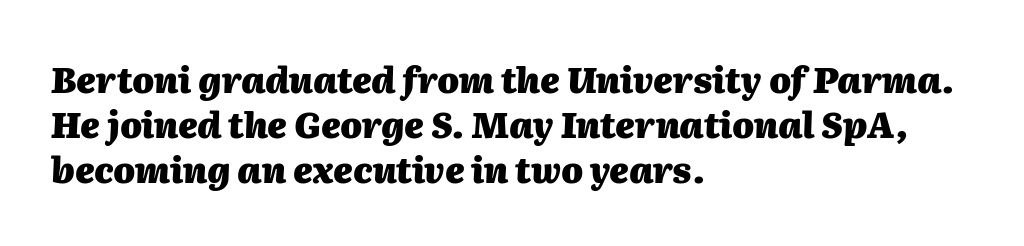
Q: Is the text bold? A: Yes.
Q: Is the text italic (slanted)? A: Yes, it leans right by about 2 degrees.
Q: Is the text underlined? A: No.
Q: How is the paragraph aligned? A: Left-aligned.
Q: Is the spacing between letters normal or unusually wide? A: Normal.
Q: Is the spacing between lines tight, normal or loose? A: Normal.
Q: Width (condensed, normal, or wide)? A: Normal.
Q: Stroke contrast? A: Medium.
Q: x-height? A: Medium.
Q: Monospaced? A: No.
